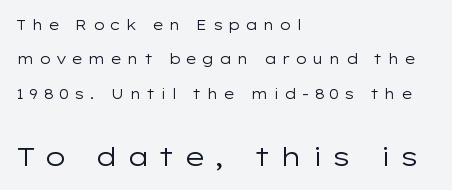
The image shows 26 px text type, upright; set left-aligned, loose line spacing (2.46x), unusually wide letter spacing (+0.32 em), not underlined; the second (bottom) block is 1.86x larger.
